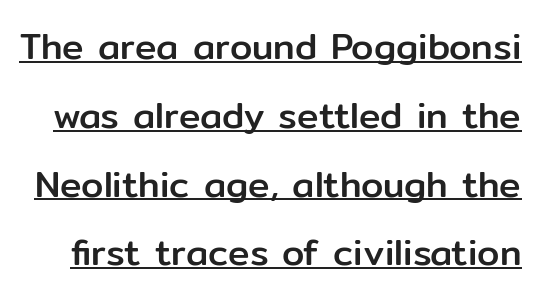
Baseline-to-baseline distance is far greater than the letter height. Does the lettering tilt? It doesn't — this is upright. You can tell from the bare stems that sans-serif type was used. Compared with typical body copy, the letter spacing here is the same. A typesetter would call this proportional, since set widths differ per character.
